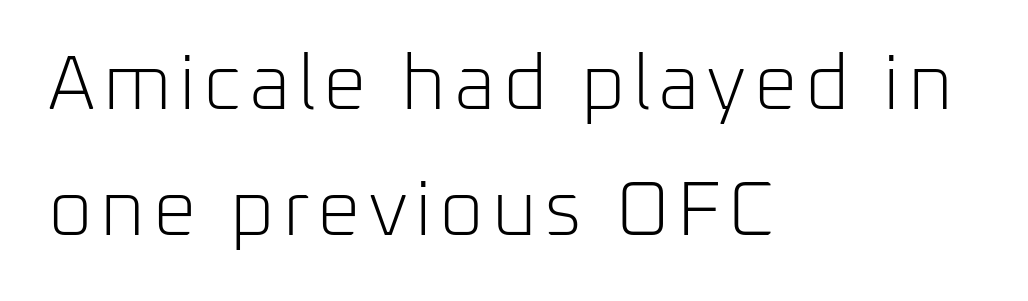
{"serif": "no", "italic": "no", "bold": "no", "weight": "light", "width": "normal", "stroke_contrast": "low", "x_height": "medium", "monospaced": "no", "underline": "no", "align": "left", "line_spacing": "normal", "line_spacing_ratio": 1.64, "glyph_px": 77}
